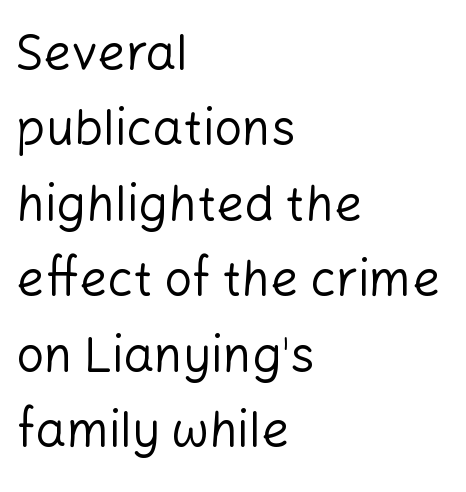
Q: Is the text bold? A: No.
Q: Is the text italic (slanted)? A: No, it is upright.
Q: Is the typeface a serif or a sans-serif typeface? A: Sans-serif.
Q: Is the text underlined? A: No.
Q: How is the paragraph aligned? A: Left-aligned.
Q: Is the spacing between letters normal or unusually wide? A: Normal.
Q: Is the spacing between lines tight, normal or loose? A: Normal.
Q: Width (condensed, normal, or wide)? A: Normal.
Q: Stroke contrast? A: Low.
Q: x-height? A: Medium.
Q: Monospaced? A: No.
